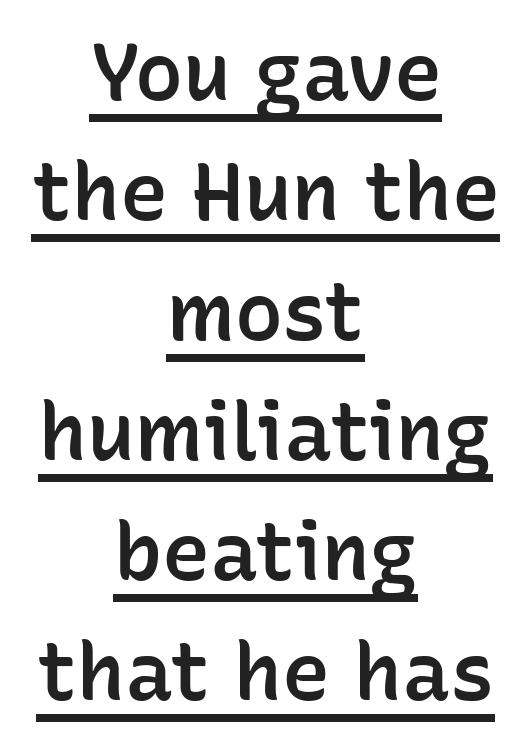
{"serif": "no", "italic": "no", "bold": "semi", "weight": "semibold", "width": "normal", "stroke_contrast": "low", "x_height": "medium", "monospaced": "no", "underline": "yes", "align": "center", "line_spacing": "normal", "line_spacing_ratio": 1.5, "letter_spacing": "normal", "letter_spacing_em": 0.0, "glyph_px": 80}
